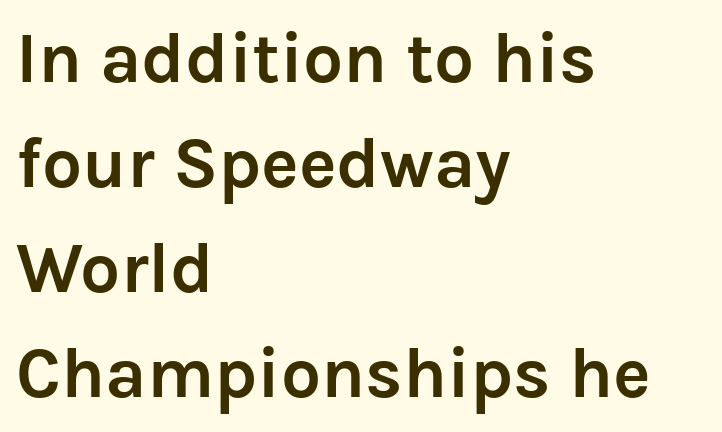
Q: Is the text bold? A: Yes.
Q: Is the text italic (slanted)? A: No, it is upright.
Q: Is the typeface a serif or a sans-serif typeface? A: Sans-serif.
Q: Is the text underlined? A: No.
Q: How is the paragraph aligned? A: Left-aligned.
Q: Is the spacing between letters normal or unusually wide? A: Normal.
Q: Is the spacing between lines tight, normal or loose? A: Normal.
Q: Width (condensed, normal, or wide)? A: Normal.
Q: Stroke contrast? A: Low.
Q: x-height? A: Medium.
Q: Monospaced? A: No.
